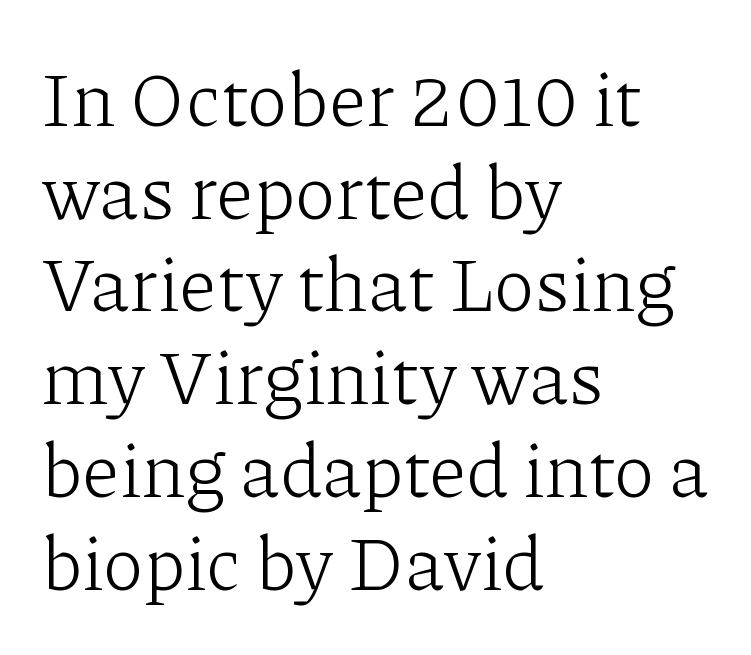
Inter-character spacing is left at the font's built-in metrics. This reads as an unemphasized weight, regular at the heaviest. Underline: absent. The characters display serif detailing at their extremities.
